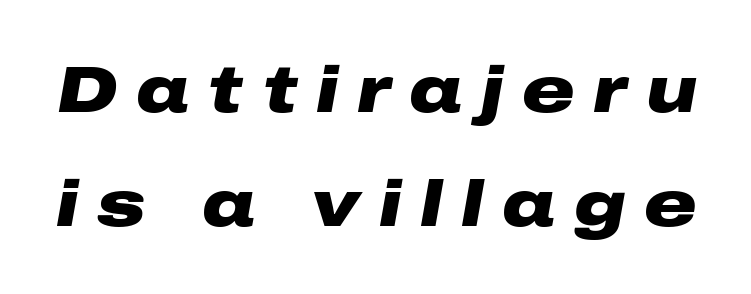
The image shows 65 px heavy, wide type, italic (leaning right); set line spacing 1.75x, unusually wide letter spacing (+0.29 em), not underlined; low stroke contrast and a medium x-height.
